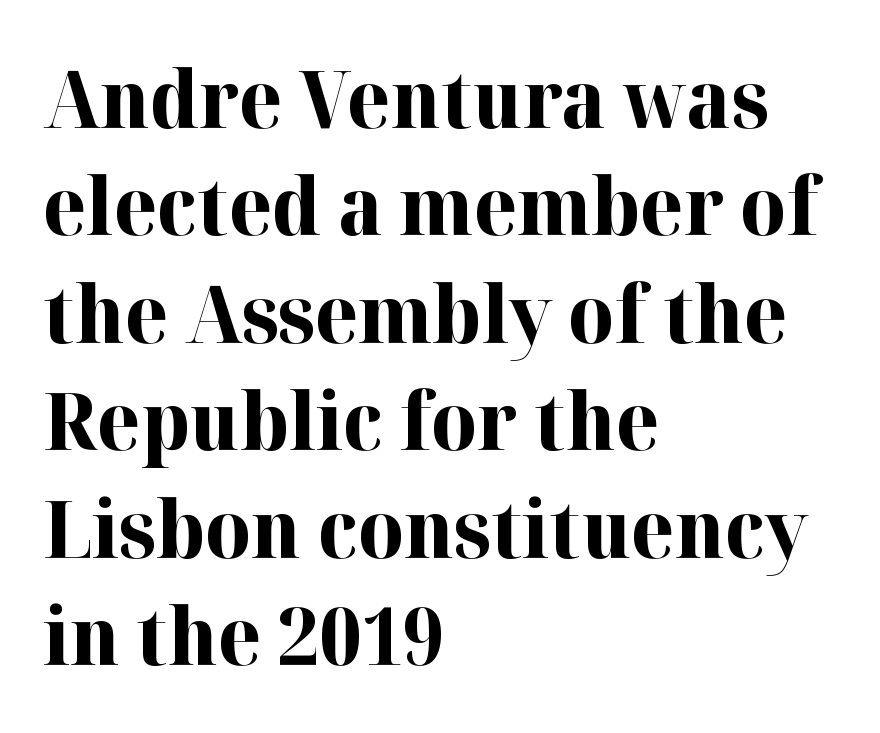
Q: Is the text bold? A: Yes.
Q: Is the text italic (slanted)? A: No, it is upright.
Q: Is the typeface a serif or a sans-serif typeface? A: Serif.
Q: Is the text underlined? A: No.
Q: How is the paragraph aligned? A: Left-aligned.
Q: Is the spacing between letters normal or unusually wide? A: Normal.
Q: Is the spacing between lines tight, normal or loose? A: Normal.
Q: Width (condensed, normal, or wide)? A: Normal.
Q: Stroke contrast? A: High.
Q: x-height? A: Medium.
Q: Monospaced? A: No.
